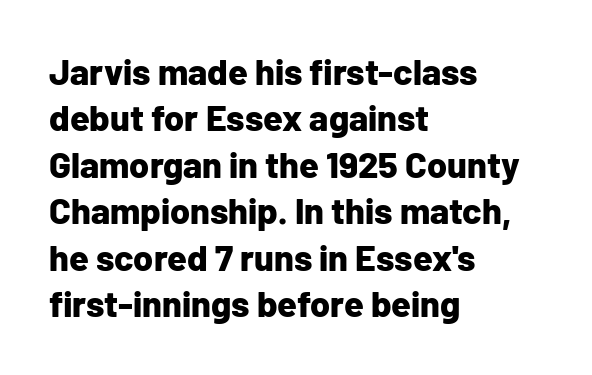
The image shows 36 px bold sans-serif type, upright; set left-aligned, normal line spacing (1.29x), normal letter spacing, not underlined; low stroke contrast and a medium x-height.
